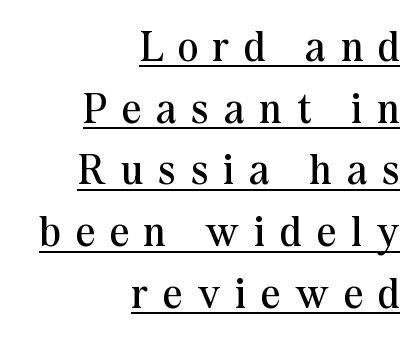
Does the copy run flush right? Yes — the right margin is perfectly even. The face used here appears with an underline applied. The strokes carry an ordinary text weight at most. The vertical gap from one line to the next is medium.
